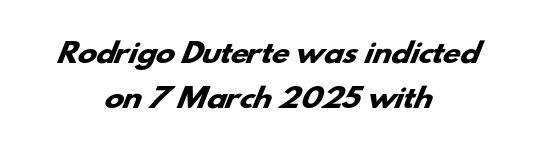
Q: Is the text bold? A: Yes.
Q: Is the text underlined? A: No.
Q: How is the paragraph aligned? A: Centered.
Q: Is the spacing between letters normal or unusually wide? A: Normal.
